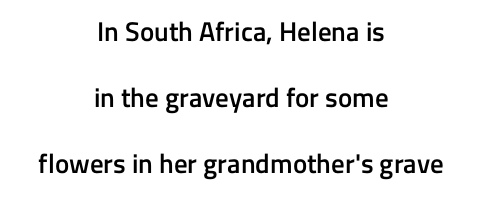
When letters stand straight like this, we call the style roman or upright. Vertical spacing — loose. Horizontal alignment here is central, giving a formal, balanced look. Any mark beneath the type? The region is blank. Standard letterfit; no display-style spreading of the glyphs. Look at the stroke-to-counter ratio: somewhat heavy, a semibold.
